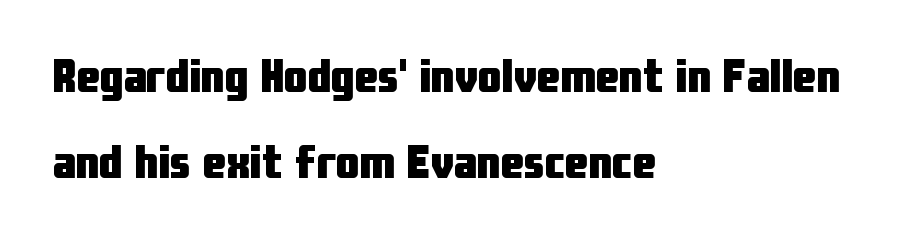
The image shows 47 px heavy, condensed sans-serif type, upright; set left-aligned, line spacing 1.84x, normal letter spacing, not underlined; low stroke contrast and a medium x-height.
